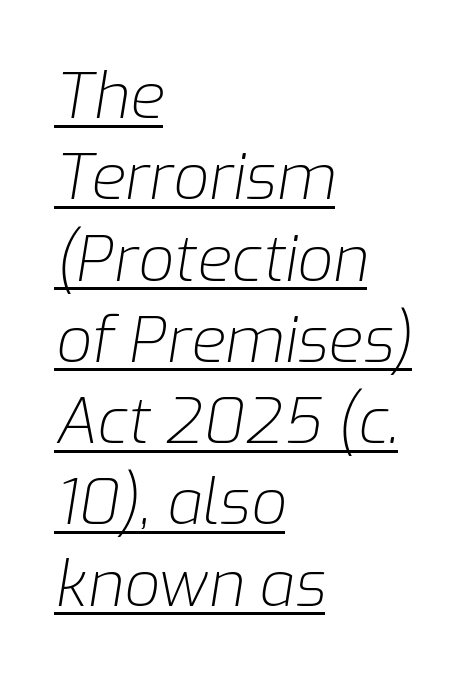
The image shows 63 px light type, italic (leaning right); set left-aligned, normal line spacing (1.29x), normal letter spacing, underlined; low stroke contrast and a medium x-height.
